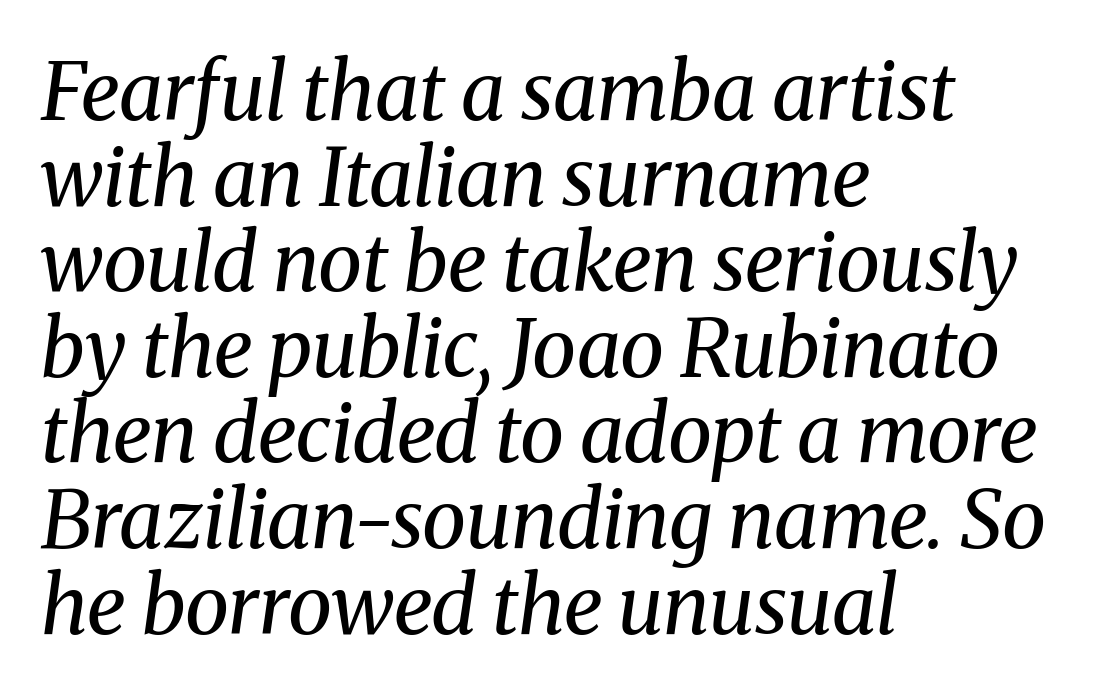
The weight would be labelled regular, book, light, or lighter still. The rendering uses a small line-height, squeezing the rows. The space directly below the letters is spotless. Characters are canted at an angle relative to the baseline's perpendicular.
